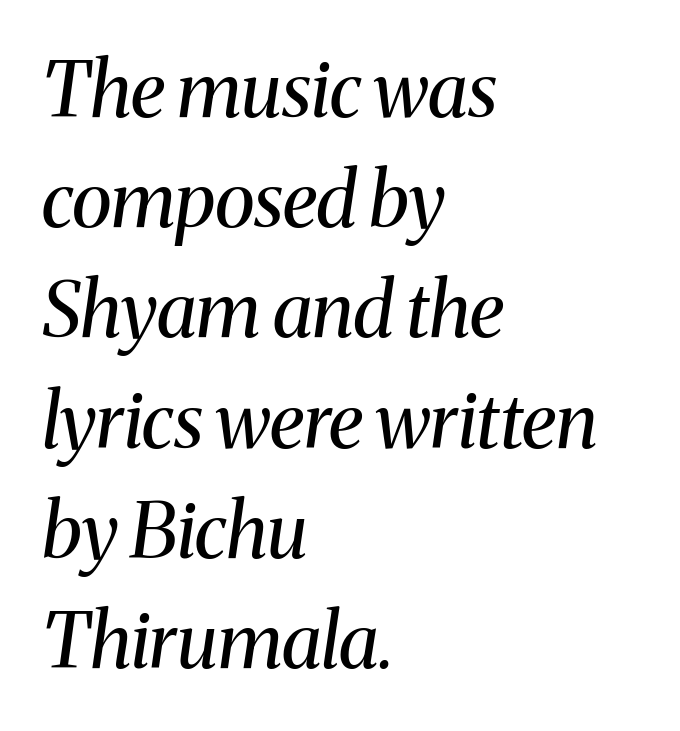
The image shows 76 px regular-weight serif type, italic (leaning right); set left-aligned, normal line spacing (1.45x), normal letter spacing, not underlined; medium stroke contrast and a medium x-height.
